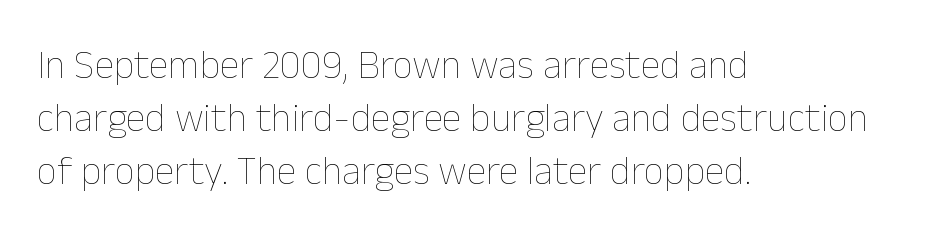
{"italic": "no", "bold": "no", "weight": "thin", "width": "normal", "stroke_contrast": "low", "x_height": "medium", "monospaced": "no", "underline": "no", "align": "left", "line_spacing": "normal", "line_spacing_ratio": 1.32, "letter_spacing": "normal", "letter_spacing_em": 0.0, "glyph_px": 40}
